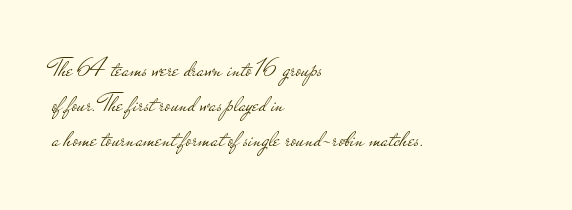
How are the letters spaced? Ordinarily, with no added tracking. Has an underline been added? It has not. Honestly, the row spacing looks completely unremarkable. The font is comparable to plain body text, perhaps lighter. Visually the block forms a straight wall on the left and a jagged coastline on the right.
